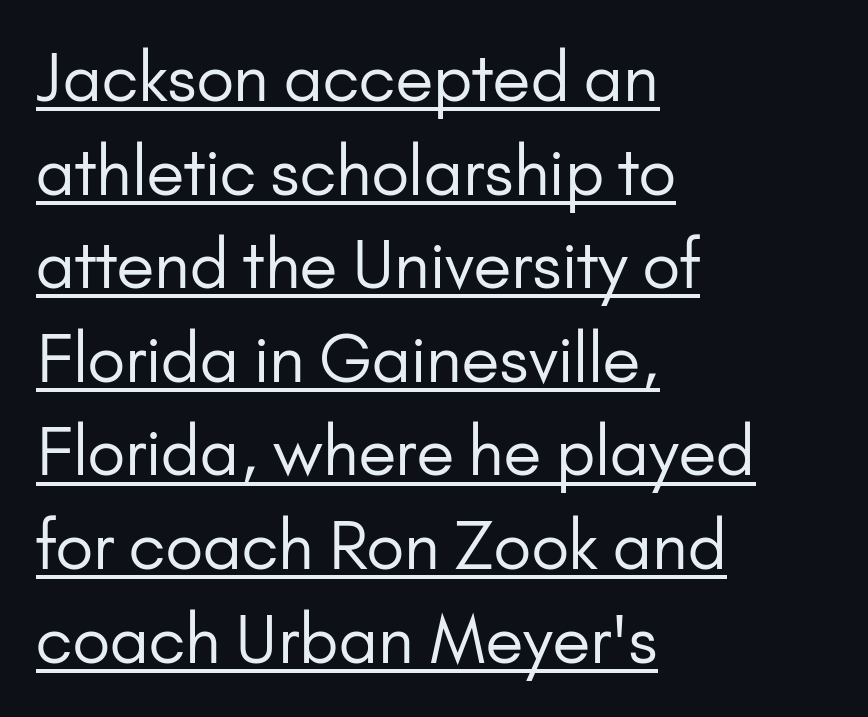
Q: Is the text bold? A: No.
Q: Is the text italic (slanted)? A: No, it is upright.
Q: Is the typeface a serif or a sans-serif typeface? A: Sans-serif.
Q: Is the text underlined? A: Yes.
Q: How is the paragraph aligned? A: Left-aligned.
Q: Is the spacing between letters normal or unusually wide? A: Normal.
Q: Is the spacing between lines tight, normal or loose? A: Normal.
Q: Width (condensed, normal, or wide)? A: Normal.
Q: Stroke contrast? A: Low.
Q: x-height? A: Small.
Q: Monospaced? A: No.
